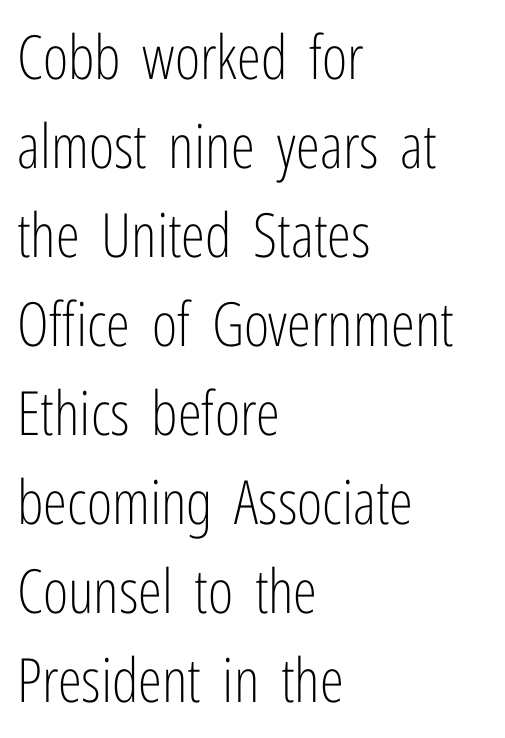
{"serif": "no", "italic": "no", "bold": "no", "weight": "light", "width": "condensed", "stroke_contrast": "low", "x_height": "medium", "monospaced": "no", "underline": "no", "align": "left", "line_spacing": "normal", "line_spacing_ratio": 1.46, "letter_spacing": "normal", "letter_spacing_em": 0.0, "glyph_px": 61}
